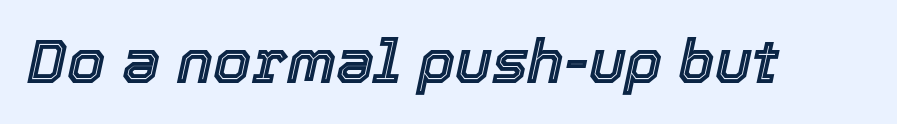
{"italic": "yes", "lean": "right", "slant_degrees": 12, "width": "normal", "x_height": "medium", "monospaced": "no", "underline": "no", "letter_spacing": "normal", "letter_spacing_em": 0.0, "glyph_px": 61}
